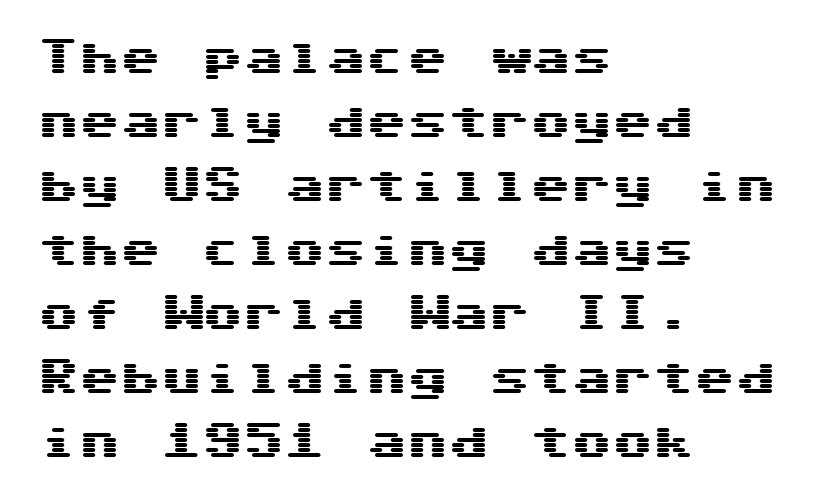
The image shows 41 px wide sans-serif type, upright, monospaced; set left-aligned, normal line spacing (1.56x), normal letter spacing, not underlined; medium stroke contrast and a medium x-height.
